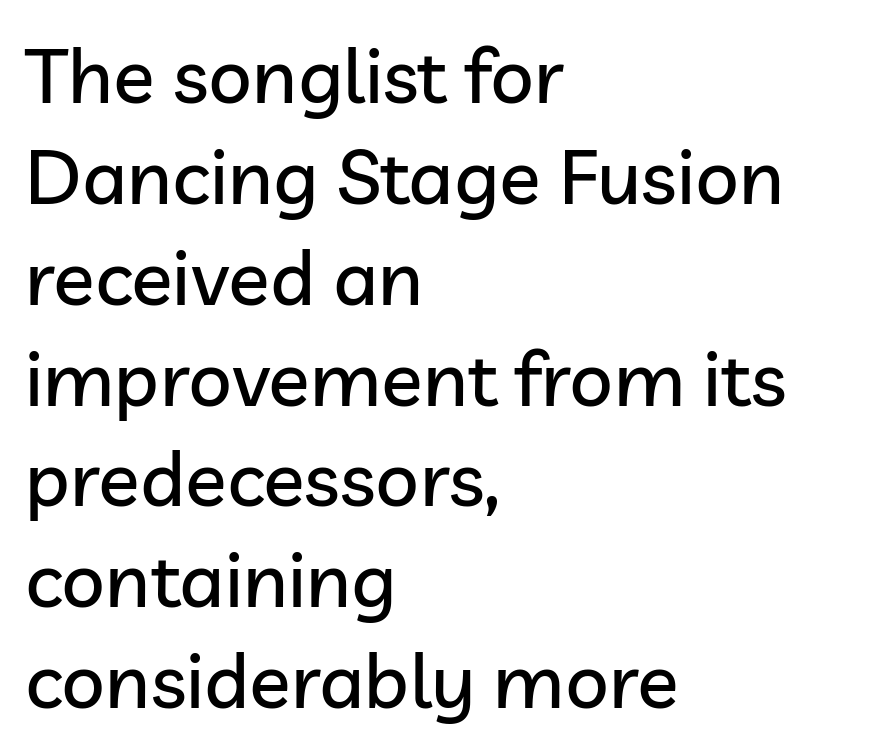
The image shows 77 px sans-serif type, upright; set left-aligned, normal line spacing (1.31x), normal letter spacing, not underlined; low stroke contrast and a medium x-height.
